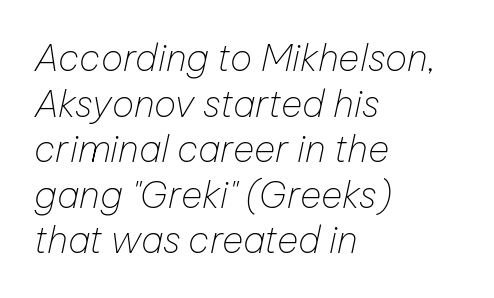
{"italic": "yes", "lean": "right", "slant_degrees": 12, "bold": "no", "weight": "thin", "width": "normal", "stroke_contrast": "low", "x_height": "medium", "monospaced": "no", "underline": "no", "align": "left", "line_spacing_ratio": 1.23, "letter_spacing": "normal", "letter_spacing_em": 0.0, "glyph_px": 37}
